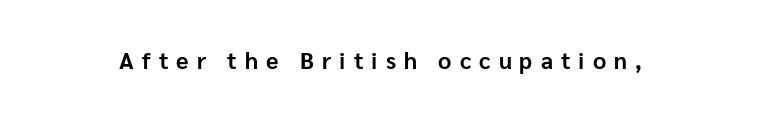
Q: Is the text bold? A: Yes.
Q: Is the text italic (slanted)? A: No, it is upright.
Q: Is the text underlined? A: No.
Q: Is the spacing between letters normal or unusually wide? A: Unusually wide.
